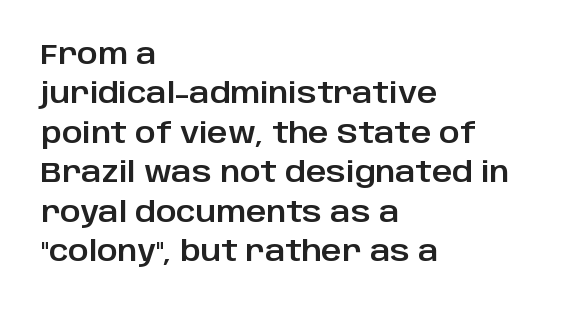
Q: Is the text italic (slanted)? A: No, it is upright.
Q: Is the typeface a serif or a sans-serif typeface? A: Sans-serif.
Q: Is the text underlined? A: No.
Q: How is the paragraph aligned? A: Left-aligned.
Q: Is the spacing between letters normal or unusually wide? A: Normal.
Q: Is the spacing between lines tight, normal or loose? A: Normal.
Q: Width (condensed, normal, or wide)? A: Normal.
Q: Stroke contrast? A: Low.
Q: x-height? A: Large.
Q: Monospaced? A: No.
